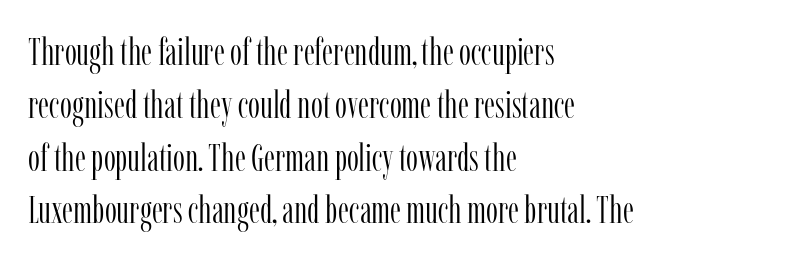
The image shows 38 px light, condensed serif type, upright; set left-aligned, normal line spacing (1.39x), normal letter spacing, not underlined; low stroke contrast and a medium x-height.
